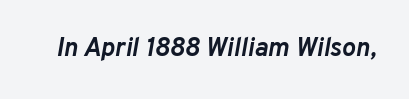
The image shows 26 px bold type, italic (leaning right); set normal letter spacing, not underlined.
